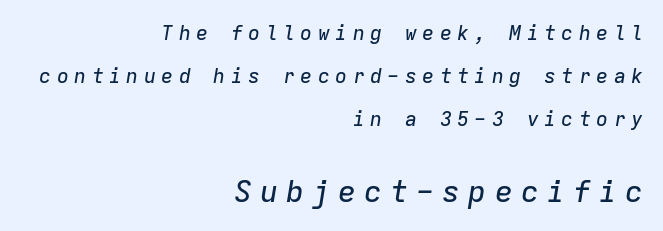
Notice how the stems are inclined rather than vertical — that's the hallmark of italics. Look at the glyph heights: the lower group is clearly the bigger setting. What stands out about the letter spacing? Its width — letters are far apart. Leading is clearly above the norm, producing a sparse column. The lines are quadded right.
